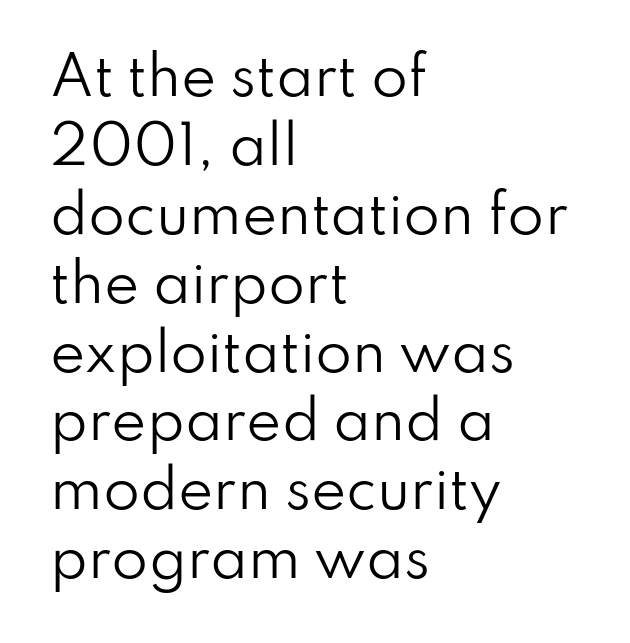
The image shows 53 px regular-weight sans-serif type, upright; set left-aligned, normal line spacing (1.3x), normal letter spacing, not underlined; low stroke contrast and a small x-height.
